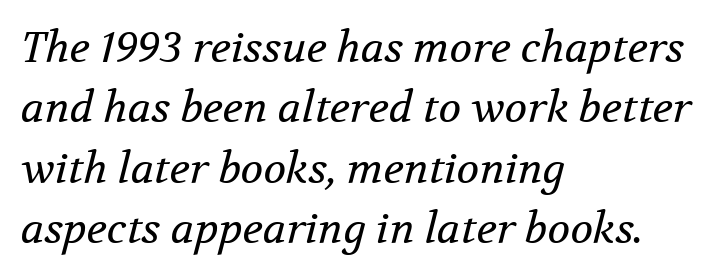
How are the letters spaced? Ordinarily, with no added tracking. You can tell it's italic because the verticals aren't actually vertical. Whoever set this chose a conventional vertical rhythm. Unmarked baselines from the first word to the last.
